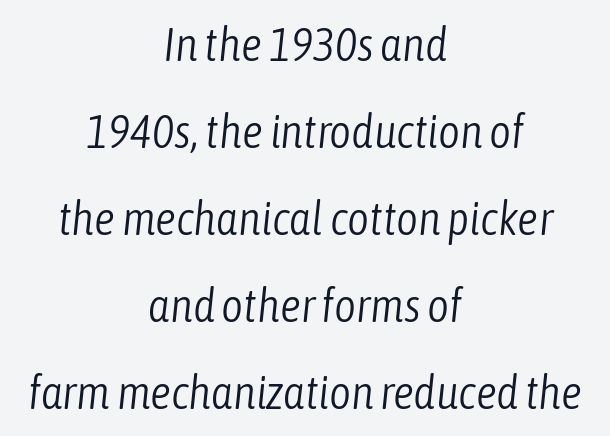
Q: Is the text bold? A: No.
Q: Is the text italic (slanted)? A: Yes, it leans right by about 6 degrees.
Q: Is the text underlined? A: No.
Q: How is the paragraph aligned? A: Centered.
Q: Is the spacing between letters normal or unusually wide? A: Normal.
Q: Width (condensed, normal, or wide)? A: Condensed.
Q: Stroke contrast? A: Low.
Q: x-height? A: Medium.
Q: Monospaced? A: No.
